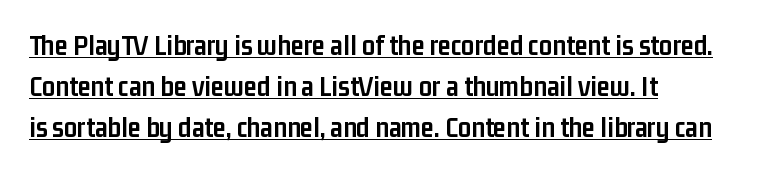
Q: Is the text bold? A: Yes.
Q: Is the text italic (slanted)? A: No, it is upright.
Q: Is the typeface a serif or a sans-serif typeface? A: Sans-serif.
Q: Is the text underlined? A: Yes.
Q: How is the paragraph aligned? A: Left-aligned.
Q: Is the spacing between letters normal or unusually wide? A: Normal.
Q: Is the spacing between lines tight, normal or loose? A: Normal.
Q: Width (condensed, normal, or wide)? A: Condensed.
Q: Stroke contrast? A: Low.
Q: x-height? A: Medium.
Q: Monospaced? A: No.
